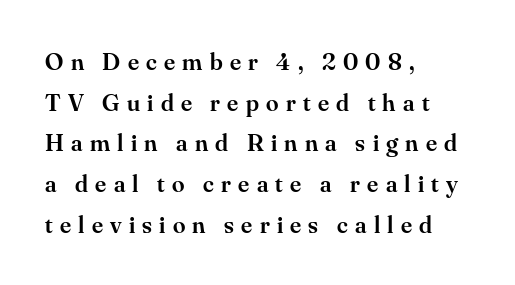
The image shows 25 px text type, upright; set left-aligned, normal line spacing (1.63x), unusually wide letter spacing (+0.29 em), not underlined.
